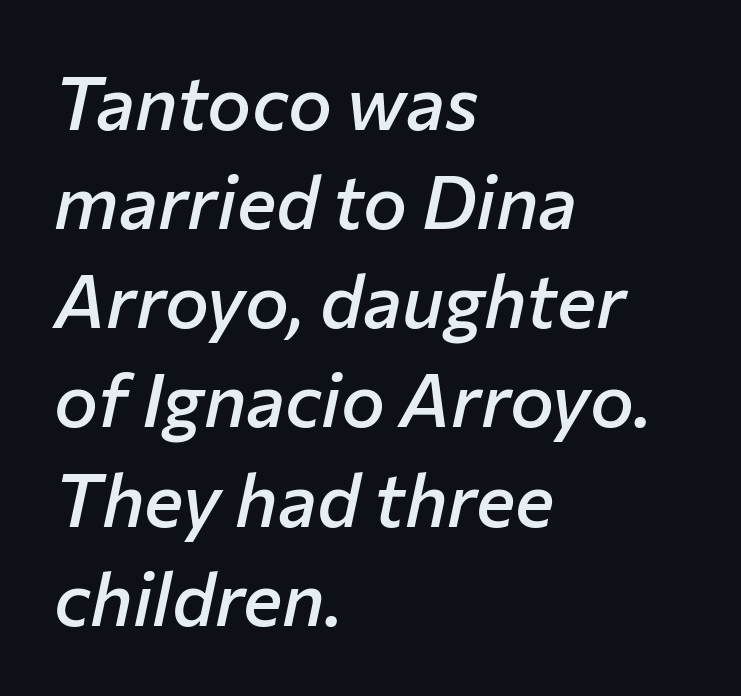
Does the lettering tilt? It does — this is italic. Glyph-to-glyph distance matches everyday printed text. A typesetter would call this proportional, since set widths differ per character. The strip under each line holds only bare page. Teacher's note: observe the even left margin — that is flush-left alignment.
